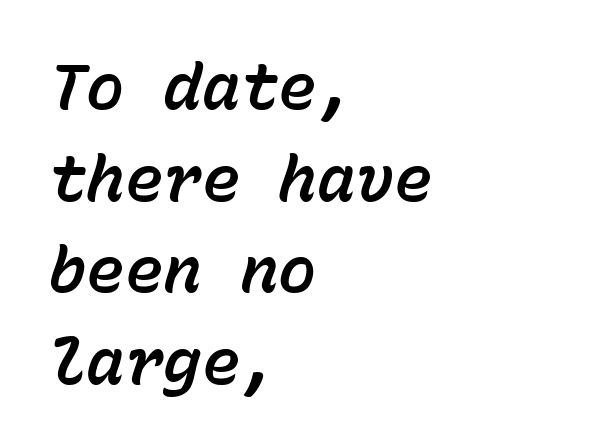
{"italic": "yes", "lean": "right", "slant_degrees": 15, "width": "normal", "stroke_contrast": "low", "x_height": "medium", "monospaced": "yes", "underline": "no", "align": "left", "line_spacing": "normal", "line_spacing_ratio": 1.43, "letter_spacing": "normal", "letter_spacing_em": 0.0, "glyph_px": 64}
